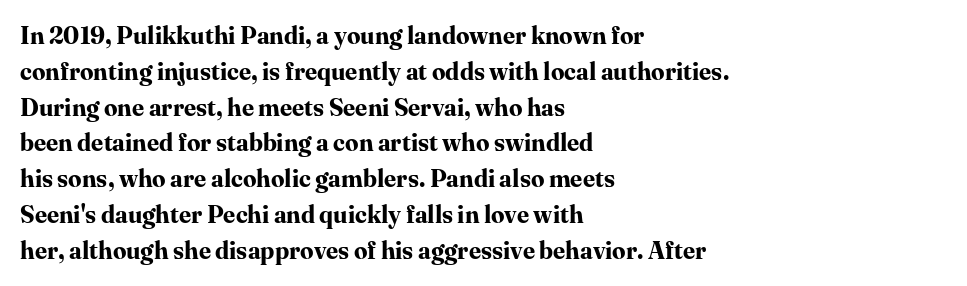
The image shows 24 px bold type, upright; set left-aligned, normal line spacing (1.49x), normal letter spacing, not underlined.
